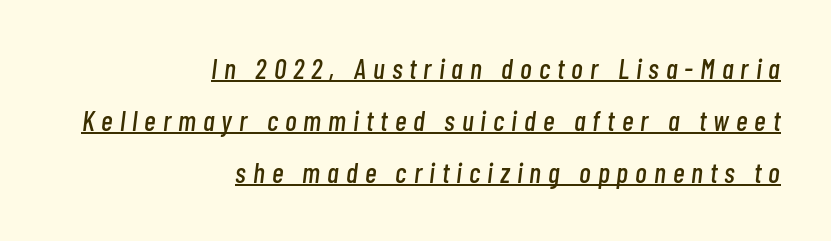
This sample has the flowing, uneven cadence of proportional lettering. Short note: letters widely spaced. These lines are set flush right with a ragged left edge. Each line of the rendering has a horizontal stroke beneath the glyphs. Rendered with sloped, italic letterforms.
